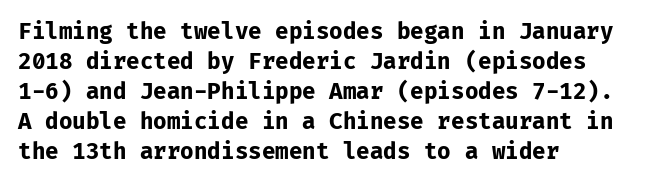
Q: Is the text bold? A: Yes.
Q: Is the text italic (slanted)? A: No, it is upright.
Q: Is the text underlined? A: No.
Q: How is the paragraph aligned? A: Left-aligned.
Q: Is the spacing between letters normal or unusually wide? A: Normal.
Q: Is the spacing between lines tight, normal or loose? A: Normal.
